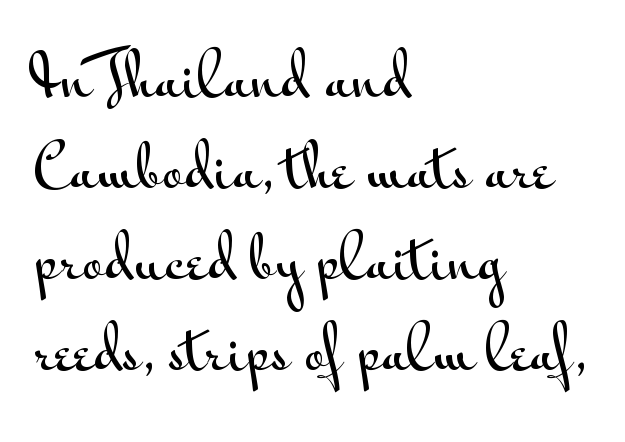
Teacher's note: observe the even left margin — that is flush-left alignment. Nope, no serifs anywhere on these letters. The leading is moderate, giving the passage an even texture. Check the space under the baseline: it is left empty. Do the characters align in a grid? No, the font is proportional.
